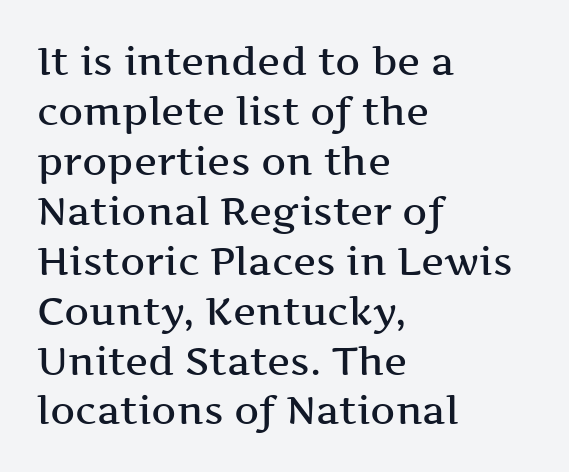
The image shows 39 px semibold, wide serif type, upright; set left-aligned, normal line spacing (1.28x), normal letter spacing, not underlined; medium stroke contrast and a medium x-height.
